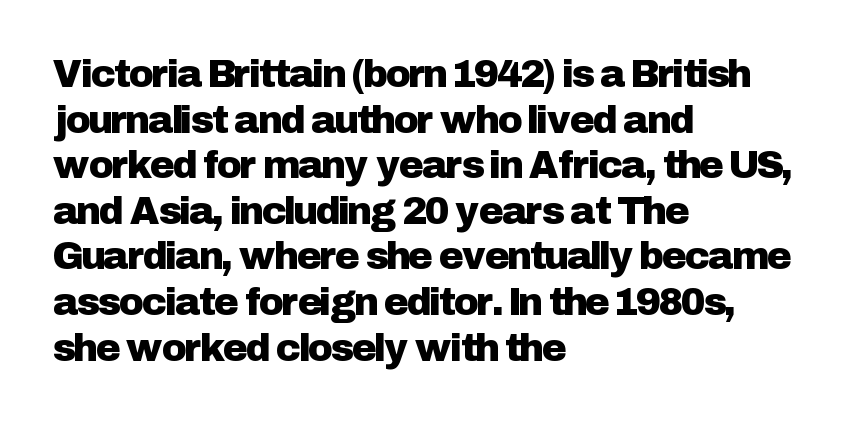
Q: Is the text italic (slanted)? A: No, it is upright.
Q: Is the typeface a serif or a sans-serif typeface? A: Sans-serif.
Q: Is the text underlined? A: No.
Q: How is the paragraph aligned? A: Left-aligned.
Q: Is the spacing between letters normal or unusually wide? A: Normal.
Q: Width (condensed, normal, or wide)? A: Normal.
Q: Stroke contrast? A: Low.
Q: x-height? A: Medium.
Q: Monospaced? A: No.
